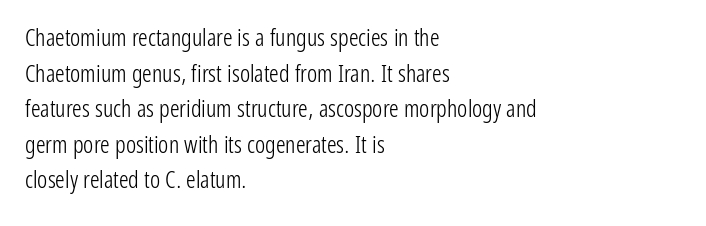
{"italic": "no", "bold": "no", "underline": "no", "align": "left", "line_spacing": "normal", "line_spacing_ratio": 1.48, "letter_spacing": "normal", "letter_spacing_em": 0.0, "glyph_px": 24}
